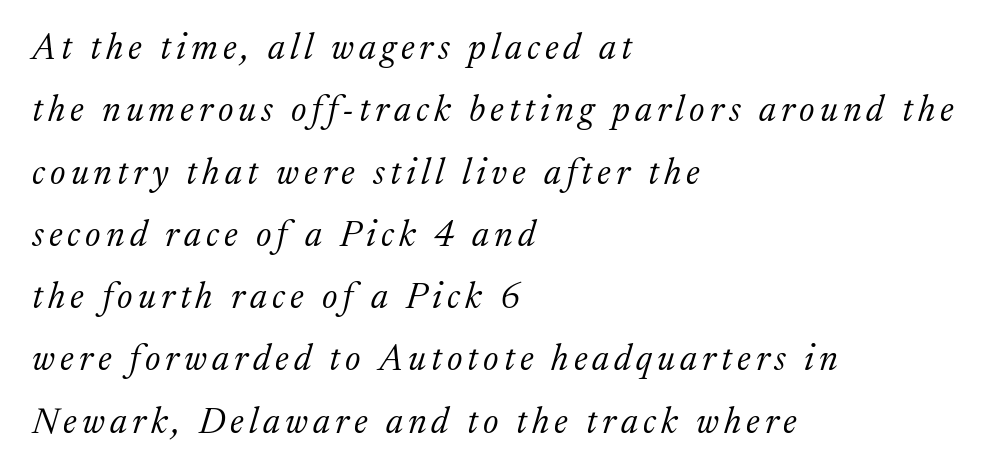
Note the varied advance widths — an 'i' is clearly narrower than an 'm'. Teacher's note: observe the even left margin — that is flush-left alignment. Rule under the text: the space is simply empty. The weight would be labelled regular, book, light, or lighter still.
